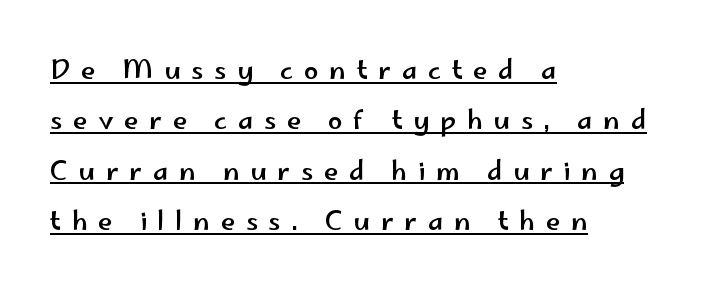
{"italic": "no", "underline": "yes", "align": "left", "line_spacing": "loose", "line_spacing_ratio": 1.94, "letter_spacing": "wide", "letter_spacing_em": 0.41, "glyph_px": 26}
